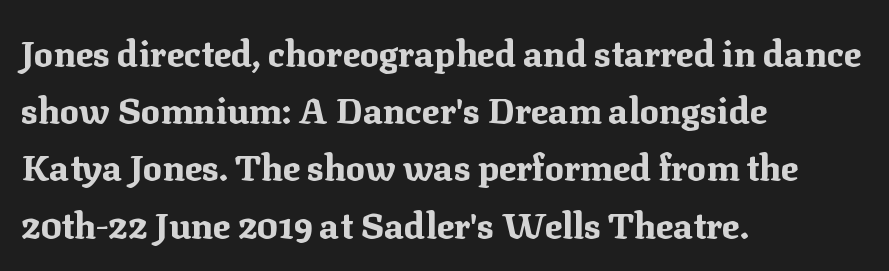
The image shows 36 px bold serif type, upright; set left-aligned, normal line spacing (1.59x), normal letter spacing, not underlined; medium stroke contrast and a medium x-height.
